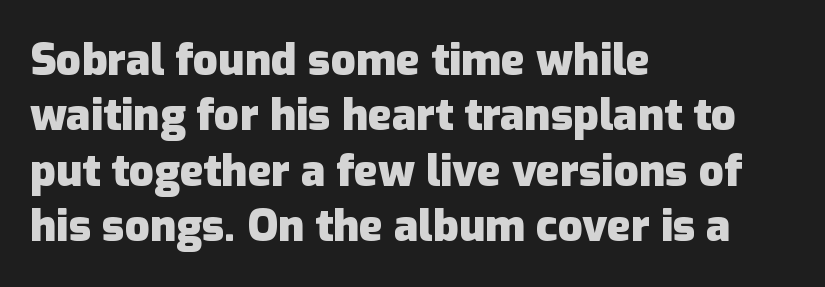
Q: Is the text bold? A: Yes.
Q: Is the text italic (slanted)? A: No, it is upright.
Q: Is the typeface a serif or a sans-serif typeface? A: Sans-serif.
Q: Is the text underlined? A: No.
Q: How is the paragraph aligned? A: Left-aligned.
Q: Is the spacing between letters normal or unusually wide? A: Normal.
Q: Is the spacing between lines tight, normal or loose? A: Normal.
Q: Width (condensed, normal, or wide)? A: Normal.
Q: Stroke contrast? A: Low.
Q: x-height? A: Medium.
Q: Monospaced? A: No.
